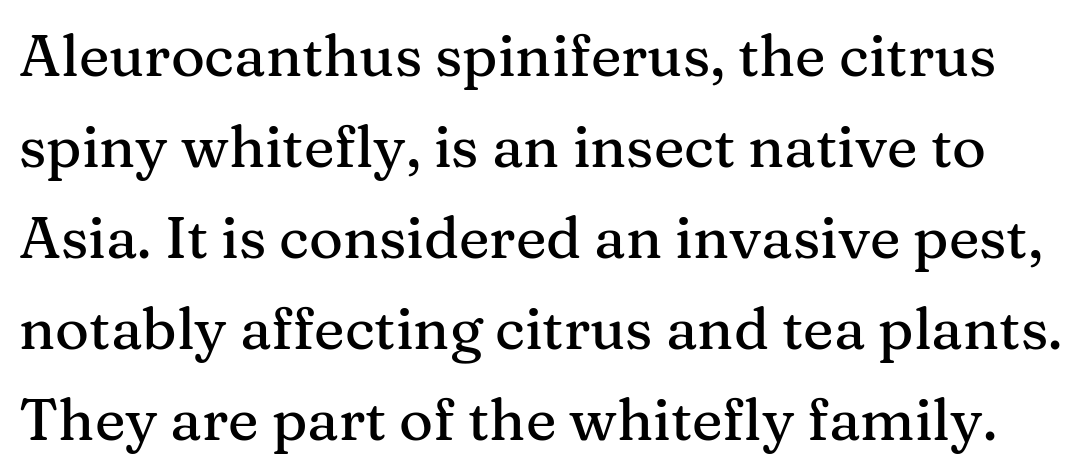
{"serif": "yes", "italic": "no", "width": "normal", "stroke_contrast": "medium", "x_height": "medium", "monospaced": "no", "underline": "no", "line_spacing": "normal", "line_spacing_ratio": 1.57, "letter_spacing": "normal", "letter_spacing_em": 0.0, "glyph_px": 58}
